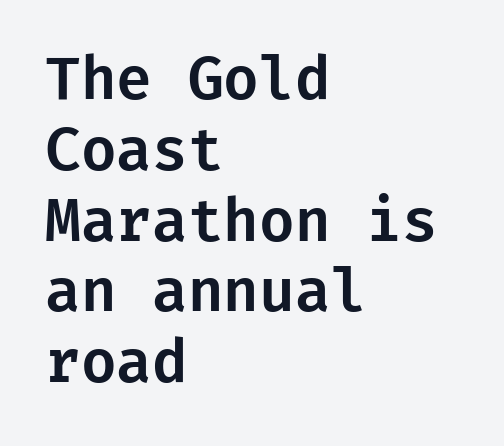
A classic flush-left, rag-right setting is used for this passage. Posture: upright roman. The gaps between neighbouring characters are ordinary and unremarkable. Classification — sans serif. Honestly, there is no underline to notice here at all.
